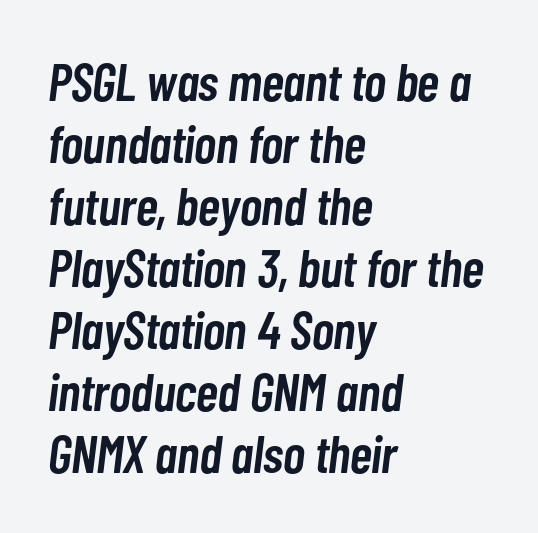
The space beneath each line is pristine and unruled. Notice how the stems are inclined rather than vertical — that's the hallmark of italics. Slightly chunky letters — semibold, I'd say, not full bold. A typesetter would call this proportional, since set widths differ per character.
